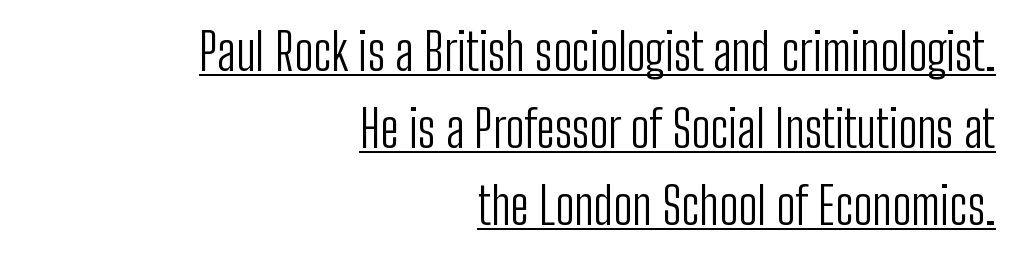
{"serif": "no", "italic": "no", "bold": "no", "weight": "light", "width": "condensed", "stroke_contrast": "low", "x_height": "medium", "monospaced": "no", "underline": "yes", "align": "right", "line_spacing": "normal", "line_spacing_ratio": 1.51, "letter_spacing": "normal", "letter_spacing_em": 0.0, "glyph_px": 51}
